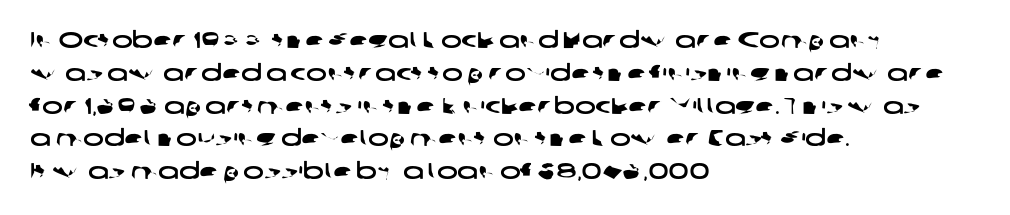
{"underline": "no", "align": "left", "line_spacing": "normal", "line_spacing_ratio": 1.49, "letter_spacing": "normal", "letter_spacing_em": 0.0, "glyph_px": 22}
